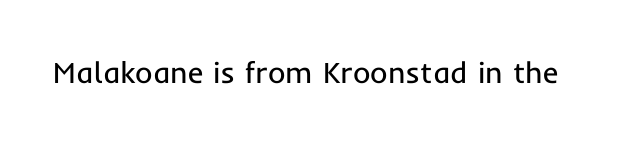
{"serif": "no", "italic": "no", "bold": "no", "weight": "regular", "width": "normal", "stroke_contrast": "low", "x_height": "medium", "monospaced": "no", "underline": "no", "letter_spacing": "normal", "letter_spacing_em": 0.0, "glyph_px": 30}
